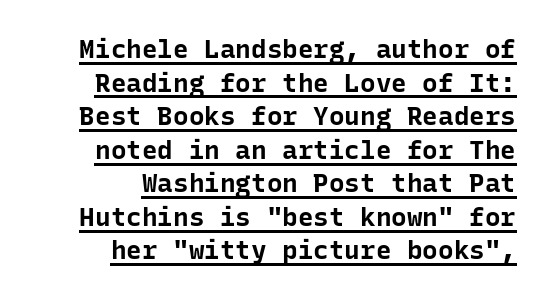
Q: Is the text bold? A: Yes.
Q: Is the text italic (slanted)? A: No, it is upright.
Q: Is the text underlined? A: Yes.
Q: How is the paragraph aligned? A: Right-aligned.
Q: Is the spacing between letters normal or unusually wide? A: Normal.
Q: Is the spacing between lines tight, normal or loose? A: Normal.
